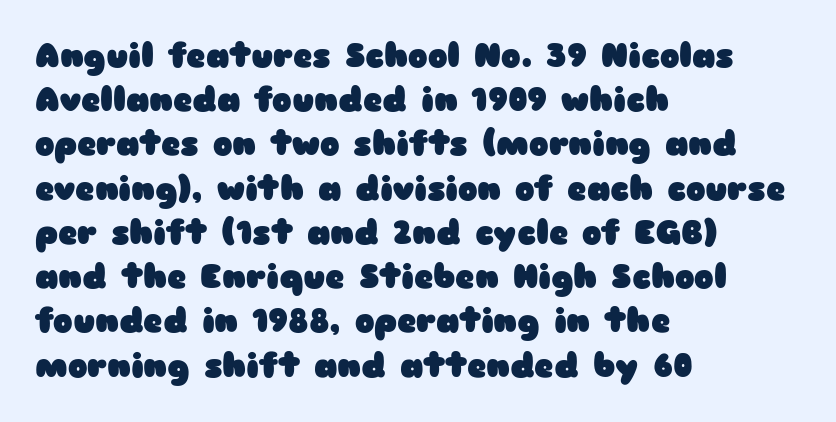
Q: Is the text bold? A: Yes.
Q: Is the text italic (slanted)? A: No, it is upright.
Q: Is the typeface a serif or a sans-serif typeface? A: Sans-serif.
Q: Is the text underlined? A: No.
Q: How is the paragraph aligned? A: Left-aligned.
Q: Is the spacing between letters normal or unusually wide? A: Normal.
Q: Is the spacing between lines tight, normal or loose? A: Normal.
Q: Width (condensed, normal, or wide)? A: Wide.
Q: Stroke contrast? A: Low.
Q: x-height? A: Medium.
Q: Monospaced? A: No.
